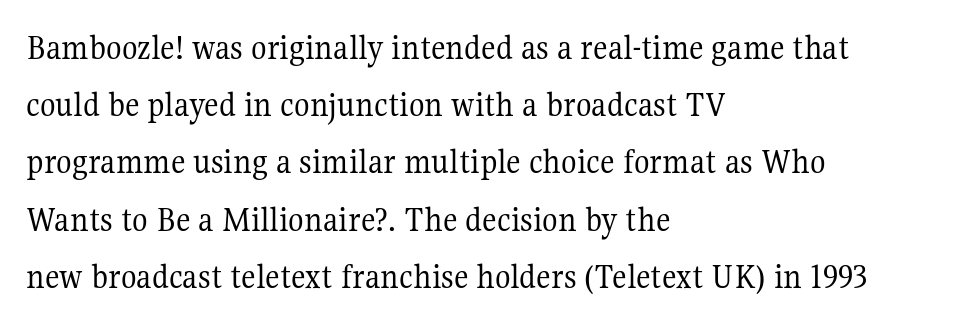
The image shows 36 px regular-weight serif type, upright; set left-aligned, normal line spacing (1.59x), normal letter spacing, not underlined; medium stroke contrast and a medium x-height.
